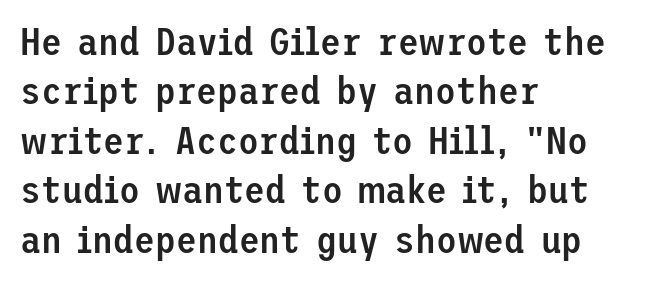
The image shows 38 px semibold sans-serif type, upright; set left-aligned, normal line spacing (1.3x), normal letter spacing, not underlined; low stroke contrast and a medium x-height.
